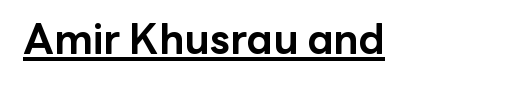
The image shows 41 px bold sans-serif type, upright; set normal letter spacing, underlined; low stroke contrast and a medium x-height.
